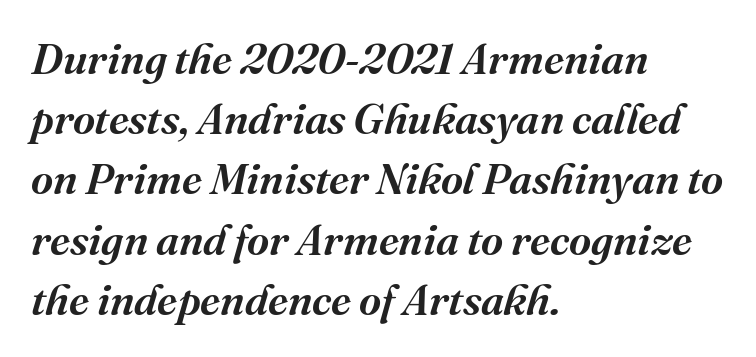
Q: Is the text italic (slanted)? A: Yes, it leans right by about 16 degrees.
Q: Is the typeface a serif or a sans-serif typeface? A: Serif.
Q: Is the text underlined? A: No.
Q: How is the paragraph aligned? A: Left-aligned.
Q: Is the spacing between letters normal or unusually wide? A: Normal.
Q: Is the spacing between lines tight, normal or loose? A: Normal.
Q: Width (condensed, normal, or wide)? A: Normal.
Q: Stroke contrast? A: Medium.
Q: x-height? A: Medium.
Q: Monospaced? A: No.
